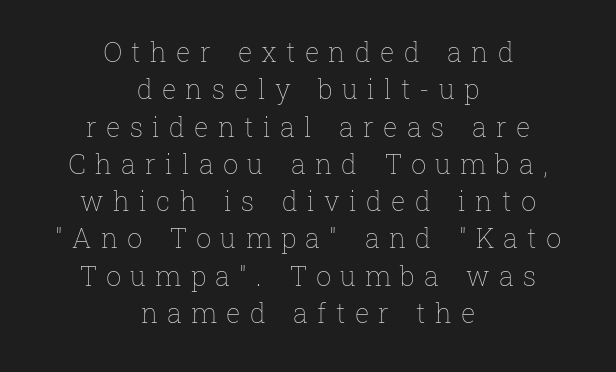
Does the lettering tilt? It doesn't — this is upright. The passage shown stacks its lines at a standard gap. This rendering uses center alignment, leaving both contours irregular but symmetric. Quick note: underline off. The typesetting does not lean heavy: it is not bold. Spacing between characters has been opened up far beyond the box default.
